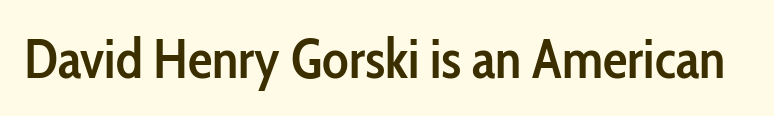
Q: Is the text bold? A: Semi-bold.
Q: Is the text italic (slanted)? A: No, it is upright.
Q: Is the typeface a serif or a sans-serif typeface? A: Sans-serif.
Q: Is the text underlined? A: No.
Q: Is the spacing between letters normal or unusually wide? A: Normal.
Q: Width (condensed, normal, or wide)? A: Condensed.
Q: Stroke contrast? A: Low.
Q: x-height? A: Medium.
Q: Monospaced? A: No.
